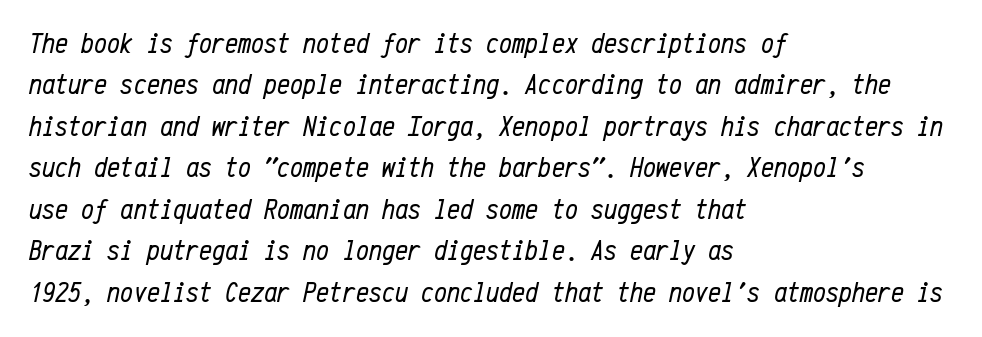
Compared with typical paragraphs, the rows here are spaced about the same. Rule under the text: the space is simply empty. This rendering leaves character spacing at its baseline value. Would a proofreader flag this as italicized? Yes.
